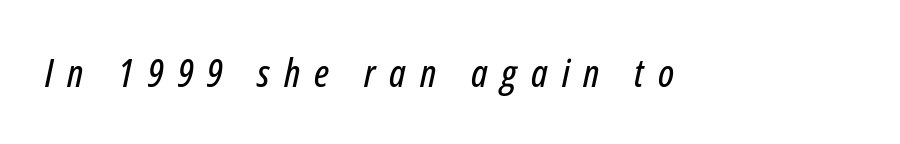
{"italic": "yes", "lean": "right", "slant_degrees": 12, "width": "condensed", "stroke_contrast": "low", "x_height": "medium", "monospaced": "no", "underline": "no", "letter_spacing": "wide", "letter_spacing_em": 0.36, "glyph_px": 39}
